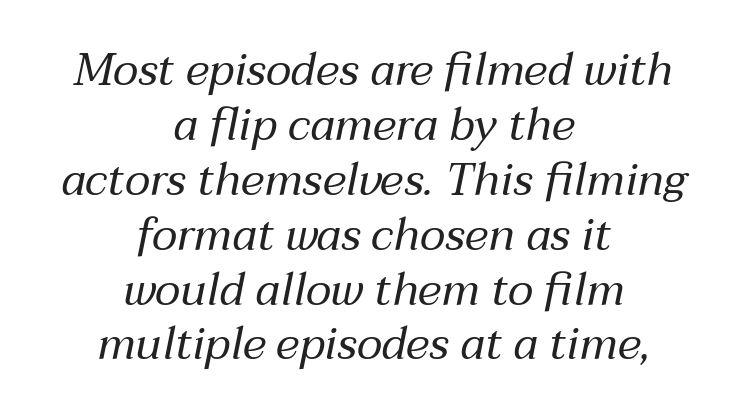
The image shows 45 px regular-weight type, italic (leaning right); set centered, line spacing 1.22x, normal letter spacing, not underlined; medium stroke contrast and a medium x-height.
